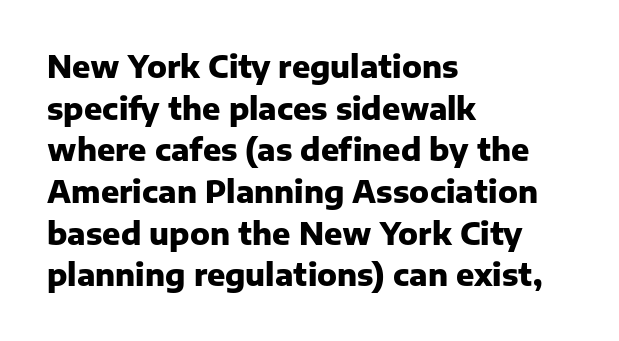
The image shows 30 px heavy sans-serif type, upright; set left-aligned, normal line spacing (1.39x), normal letter spacing, not underlined; low stroke contrast and a medium x-height.
